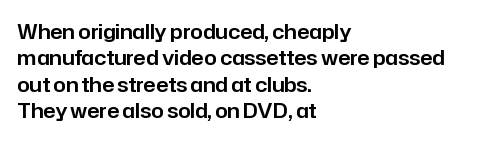
{"italic": "no", "underline": "no", "align": "left", "line_spacing": "normal", "line_spacing_ratio": 1.32, "letter_spacing": "normal", "letter_spacing_em": 0.0, "glyph_px": 20}
